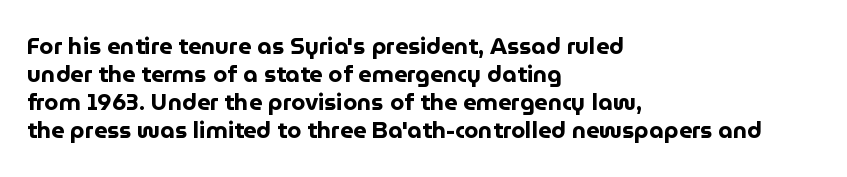
Look at the stroke-to-counter ratio: heavy, a bold. Ordinary non-slanted type is in use. The baseline area is clear. The setting favours the left margin, as ordinary paragraphs usually do. Look at the tracking — it's just the regular setting, nothing added.
